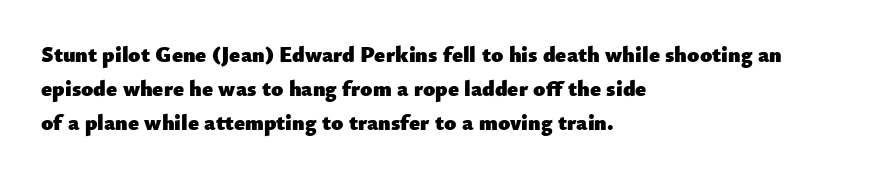
Q: Is the text bold? A: Yes.
Q: Is the text italic (slanted)? A: No, it is upright.
Q: Is the text underlined? A: No.
Q: How is the paragraph aligned? A: Left-aligned.
Q: Is the spacing between letters normal or unusually wide? A: Normal.
Q: Is the spacing between lines tight, normal or loose? A: Normal.
